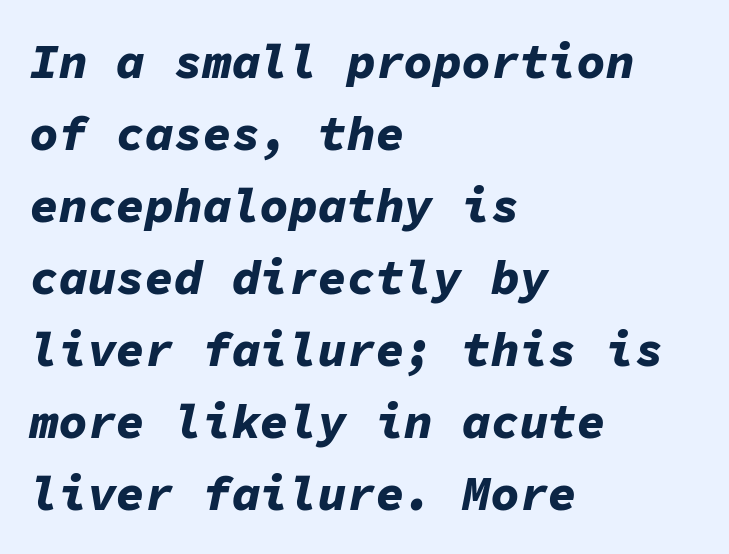
Q: Is the text bold? A: Yes.
Q: Is the text italic (slanted)? A: Yes, it leans right by about 11 degrees.
Q: Is the text underlined? A: No.
Q: How is the paragraph aligned? A: Left-aligned.
Q: Is the spacing between letters normal or unusually wide? A: Normal.
Q: Is the spacing between lines tight, normal or loose? A: Normal.
Q: Width (condensed, normal, or wide)? A: Normal.
Q: Stroke contrast? A: Low.
Q: x-height? A: Medium.
Q: Monospaced? A: Yes.
